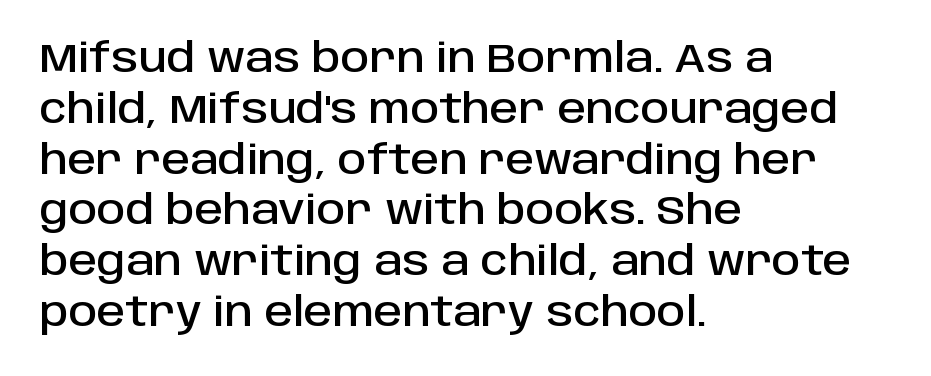
A roman cut, with each character standing at attention. The letters carry no serifs — their stems end cleanly without finishing strokes. The zone under the glyphs is completely vacant. A typesetter would call this proportional, since set widths differ per character. The block of text has a typical density, with ordinary space between rows. You could call the tracking neutral — neither tight nor loose.
